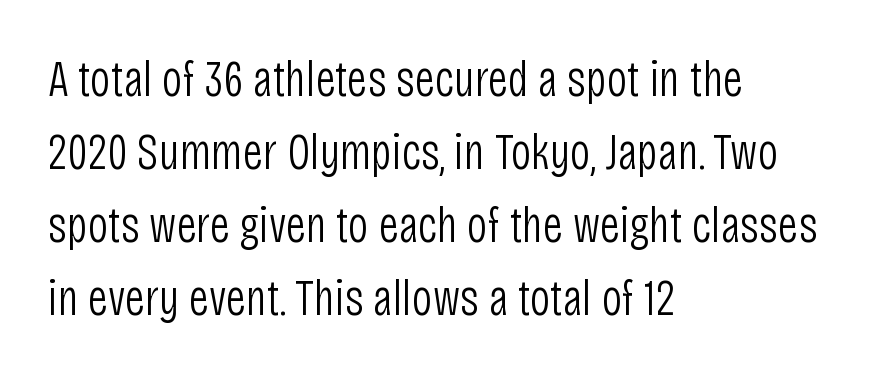
{"serif": "no", "italic": "no", "bold": "no", "weight": "light", "width": "condensed", "stroke_contrast": "low", "x_height": "large", "monospaced": "no", "underline": "no", "align": "left", "line_spacing": "normal", "line_spacing_ratio": 1.43, "letter_spacing": "normal", "letter_spacing_em": 0.0, "glyph_px": 51}
